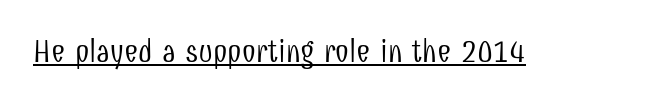
{"serif": "no", "italic": "no", "bold": "no", "weight": "light", "width": "condensed", "stroke_contrast": "low", "x_height": "medium", "monospaced": "no", "underline": "yes", "letter_spacing": "normal", "letter_spacing_em": 0.0, "glyph_px": 31}
